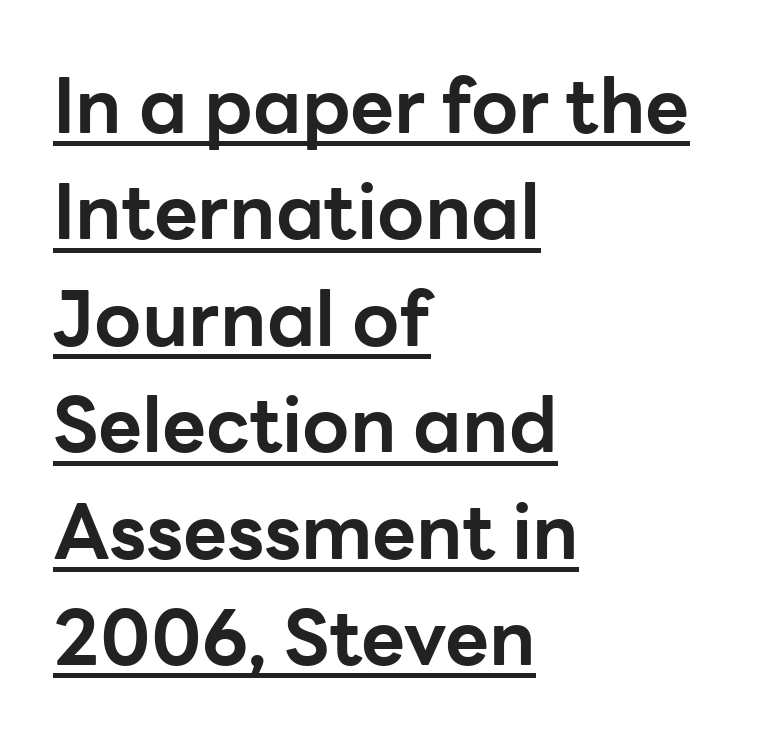
The image shows 76 px bold sans-serif type, upright; set left-aligned, normal line spacing (1.4x), normal letter spacing, underlined; low stroke contrast and a medium x-height.
